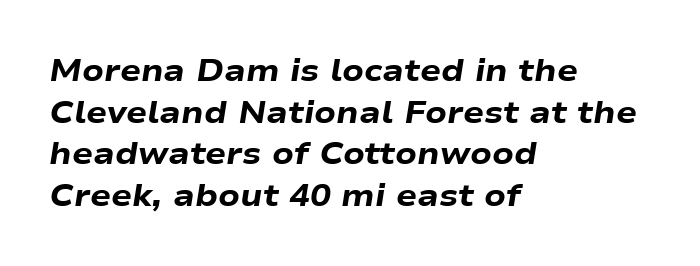
The image shows 31 px heavy, wide type, italic (leaning right); set left-aligned, normal line spacing (1.34x), normal letter spacing, not underlined; low stroke contrast and a medium x-height.
